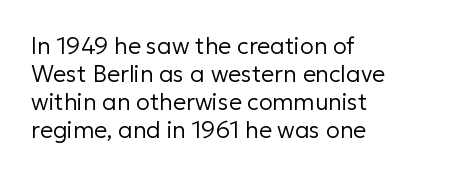
Q: Is the text bold? A: No.
Q: Is the text italic (slanted)? A: No, it is upright.
Q: Is the text underlined? A: No.
Q: How is the paragraph aligned? A: Left-aligned.
Q: Is the spacing between letters normal or unusually wide? A: Normal.
